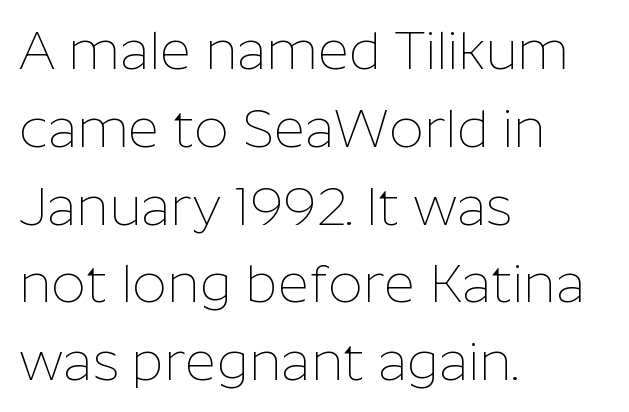
{"serif": "no", "italic": "no", "bold": "no", "weight": "thin", "width": "normal", "stroke_contrast": "low", "x_height": "medium", "monospaced": "no", "underline": "no", "align": "left", "line_spacing": "normal", "line_spacing_ratio": 1.44, "letter_spacing": "normal", "letter_spacing_em": 0.0, "glyph_px": 54}
